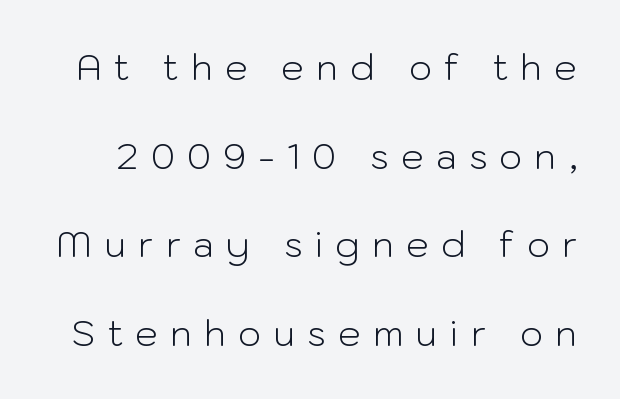
Q: Is the text bold? A: No.
Q: Is the text italic (slanted)? A: No, it is upright.
Q: Is the typeface a serif or a sans-serif typeface? A: Sans-serif.
Q: Is the text underlined? A: No.
Q: Is the spacing between letters normal or unusually wide? A: Unusually wide.
Q: Is the spacing between lines tight, normal or loose? A: Loose.
Q: Width (condensed, normal, or wide)? A: Normal.
Q: Stroke contrast? A: Low.
Q: x-height? A: Medium.
Q: Monospaced? A: No.
